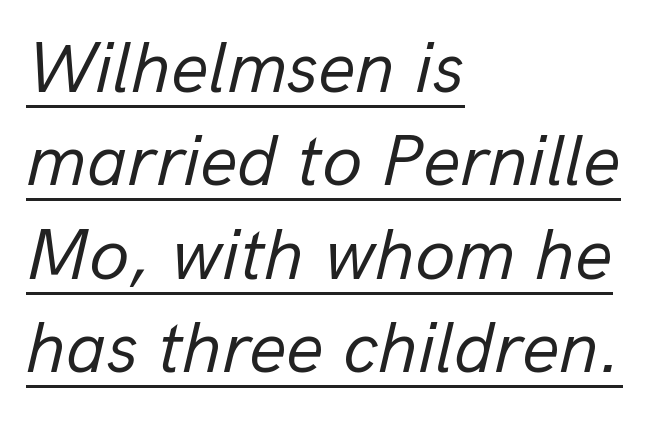
The image shows 73 px regular-weight type, italic (leaning right); set left-aligned, normal line spacing (1.28x), normal letter spacing, underlined; low stroke contrast and a medium x-height.
